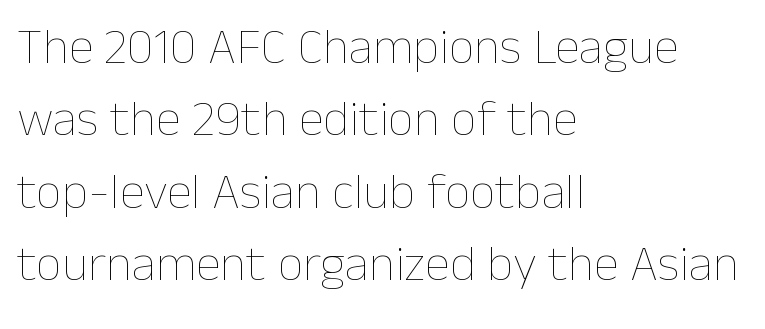
Q: Is the text bold? A: No.
Q: Is the text italic (slanted)? A: No, it is upright.
Q: Is the text underlined? A: No.
Q: How is the paragraph aligned? A: Left-aligned.
Q: Is the spacing between letters normal or unusually wide? A: Normal.
Q: Is the spacing between lines tight, normal or loose? A: Normal.
Q: Width (condensed, normal, or wide)? A: Normal.
Q: Stroke contrast? A: Low.
Q: x-height? A: Medium.
Q: Monospaced? A: No.
